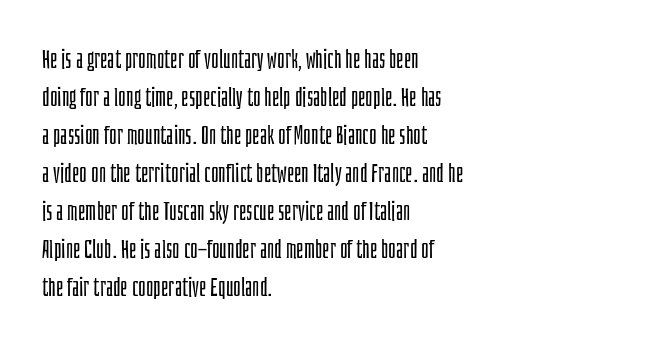
{"italic": "no", "bold": "no", "underline": "no", "align": "left", "line_spacing": "normal", "line_spacing_ratio": 1.46, "letter_spacing": "normal", "letter_spacing_em": 0.0, "glyph_px": 26}
